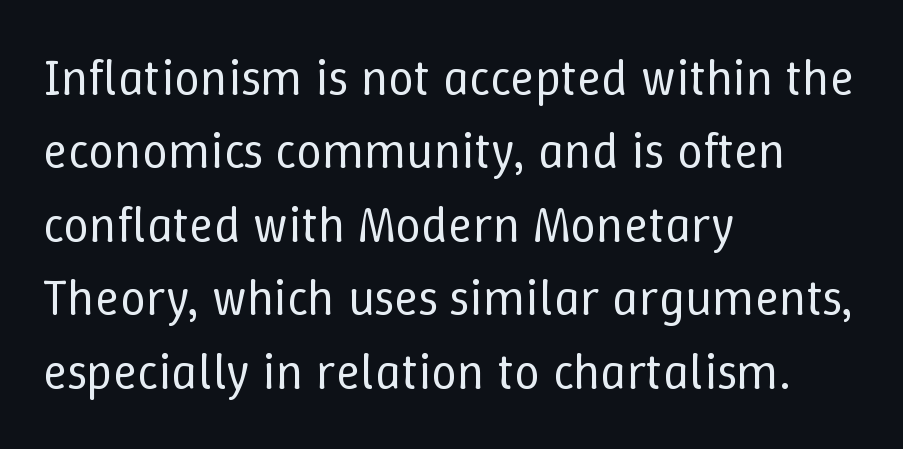
Inter-character spacing is left at the font's built-in metrics. Character widths vary here, with narrow letters taking less room than wide ones. Think standard paragraph weight, or any step lighter than that. Letters rest on an invisible, unmarked baseline. Upright lettering throughout. Horizontal alignment here is leftward, the default for most running prose.
